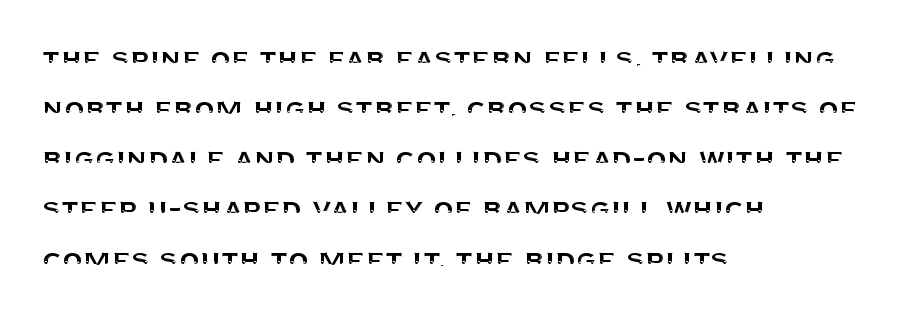
Check where the strokes stop: nothing finishes them off — pure sans. The rows are spaced the way most documents space them. Quick note: underline off. Visually the block forms a straight wall on the left and a jagged coastline on the right.
